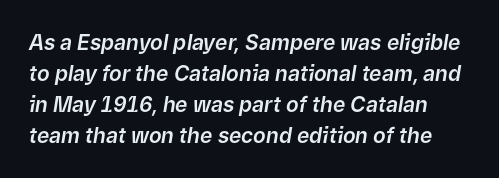
Rendered with sloped, italic letterforms. A typesetter would call this leading conventional body-copy spacing. Tracking here is standard; glyphs follow each other at the usual distance. The space directly below the letters is spotless.
